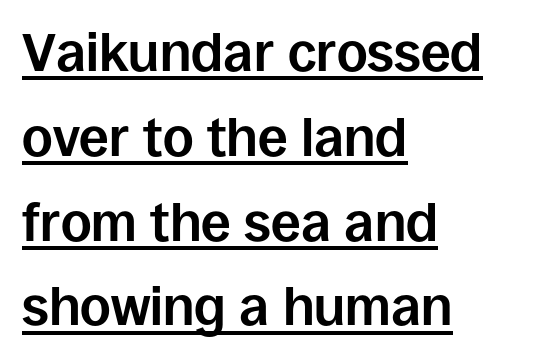
Q: Is the text bold? A: Yes.
Q: Is the text italic (slanted)? A: No, it is upright.
Q: Is the typeface a serif or a sans-serif typeface? A: Sans-serif.
Q: Is the text underlined? A: Yes.
Q: How is the paragraph aligned? A: Left-aligned.
Q: Is the spacing between letters normal or unusually wide? A: Normal.
Q: Is the spacing between lines tight, normal or loose? A: Normal.
Q: Width (condensed, normal, or wide)? A: Normal.
Q: Stroke contrast? A: Low.
Q: x-height? A: Large.
Q: Monospaced? A: No.
